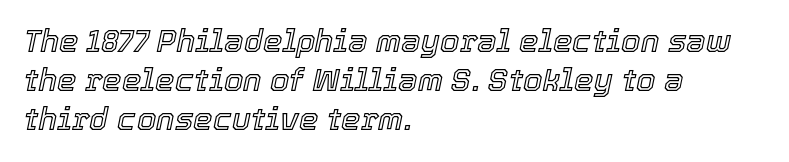
Q: Is the text italic (slanted)? A: Yes, it leans right by about 12 degrees.
Q: Is the text underlined? A: No.
Q: How is the paragraph aligned? A: Left-aligned.
Q: Is the spacing between letters normal or unusually wide? A: Normal.
Q: Is the spacing between lines tight, normal or loose? A: Normal.
Q: Width (condensed, normal, or wide)? A: Normal.
Q: x-height? A: Medium.
Q: Monospaced? A: No.
